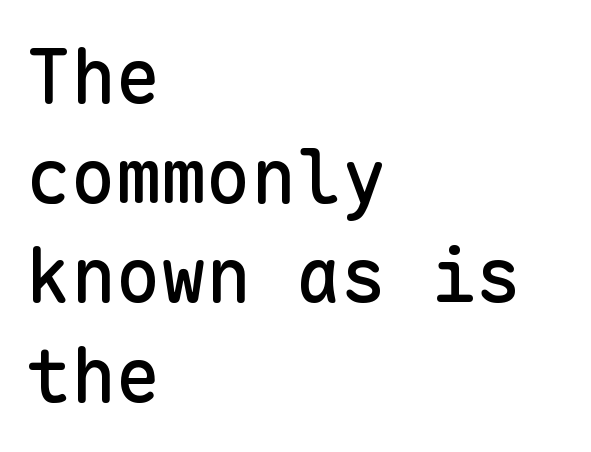
Q: Is the text italic (slanted)? A: No, it is upright.
Q: Is the typeface a serif or a sans-serif typeface? A: Sans-serif.
Q: Is the text underlined? A: No.
Q: How is the paragraph aligned? A: Left-aligned.
Q: Is the spacing between letters normal or unusually wide? A: Normal.
Q: Is the spacing between lines tight, normal or loose? A: Normal.
Q: Width (condensed, normal, or wide)? A: Normal.
Q: Stroke contrast? A: Low.
Q: x-height? A: Medium.
Q: Monospaced? A: Yes.
